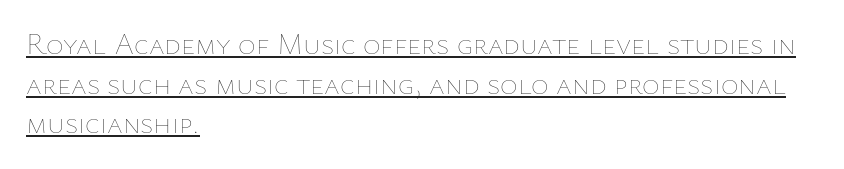
Q: Is the text bold? A: No.
Q: Is the text italic (slanted)? A: No, it is upright.
Q: Is the text underlined? A: Yes.
Q: How is the paragraph aligned? A: Left-aligned.
Q: Is the spacing between letters normal or unusually wide? A: Normal.
Q: Is the spacing between lines tight, normal or loose? A: Normal.
Q: Width (condensed, normal, or wide)? A: Normal.
Q: Stroke contrast? A: Low.
Q: x-height? A: Medium.
Q: Monospaced? A: No.
